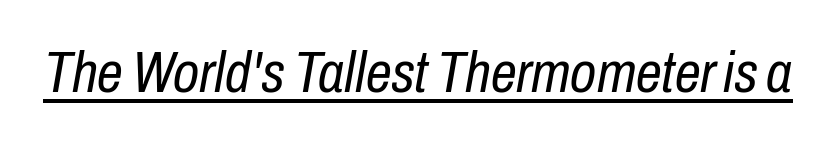
Q: Is the text bold? A: No.
Q: Is the text italic (slanted)? A: Yes, it leans right by about 10 degrees.
Q: Is the text underlined? A: Yes.
Q: Is the spacing between letters normal or unusually wide? A: Normal.
Q: Width (condensed, normal, or wide)? A: Condensed.
Q: Stroke contrast? A: Low.
Q: x-height? A: Medium.
Q: Monospaced? A: No.
